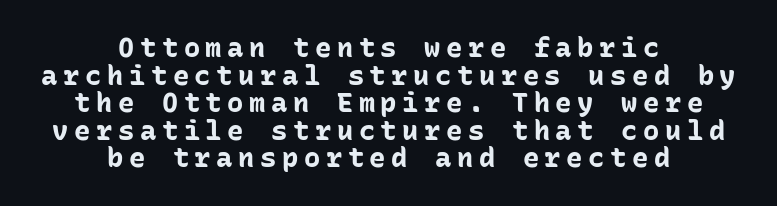
Q: Is the text bold? A: Yes.
Q: Is the text italic (slanted)? A: No, it is upright.
Q: Is the text underlined? A: No.
Q: How is the paragraph aligned? A: Centered.
Q: Is the spacing between letters normal or unusually wide? A: Unusually wide.
Q: Is the spacing between lines tight, normal or loose? A: Tight.
